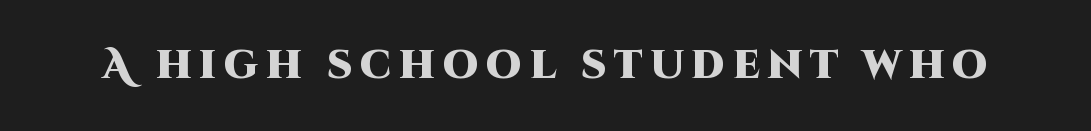
Q: Is the text bold? A: Yes.
Q: Is the text italic (slanted)? A: No, it is upright.
Q: Is the typeface a serif or a sans-serif typeface? A: Sans-serif.
Q: Is the text underlined? A: No.
Q: Width (condensed, normal, or wide)? A: Normal.
Q: Stroke contrast? A: High.
Q: x-height? A: Large.
Q: Monospaced? A: No.
